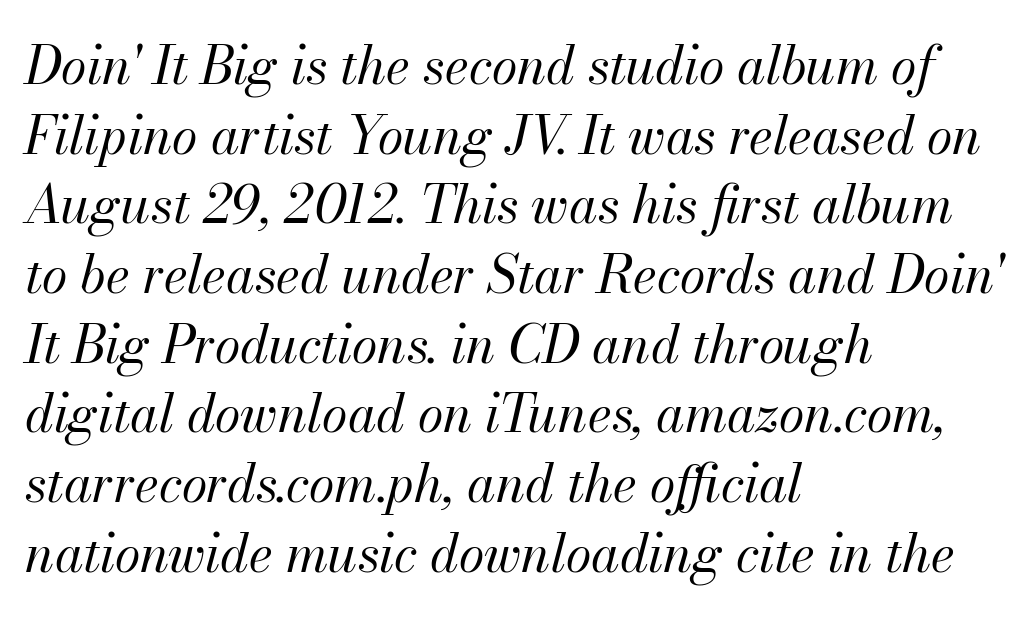
{"italic": "yes", "lean": "right", "slant_degrees": 13, "bold": "no", "weight": "regular", "width": "normal", "stroke_contrast": "medium", "x_height": "small", "monospaced": "no", "underline": "no", "align": "left", "line_spacing": "normal", "line_spacing_ratio": 1.34, "letter_spacing": "normal", "letter_spacing_em": 0.0, "glyph_px": 52}
